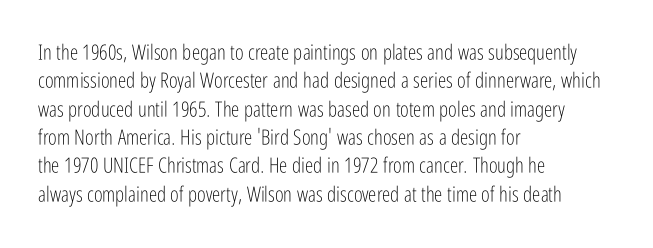
Q: Is the text bold? A: No.
Q: Is the text italic (slanted)? A: No, it is upright.
Q: Is the text underlined? A: No.
Q: How is the paragraph aligned? A: Left-aligned.
Q: Is the spacing between letters normal or unusually wide? A: Normal.
Q: Is the spacing between lines tight, normal or loose? A: Normal.
